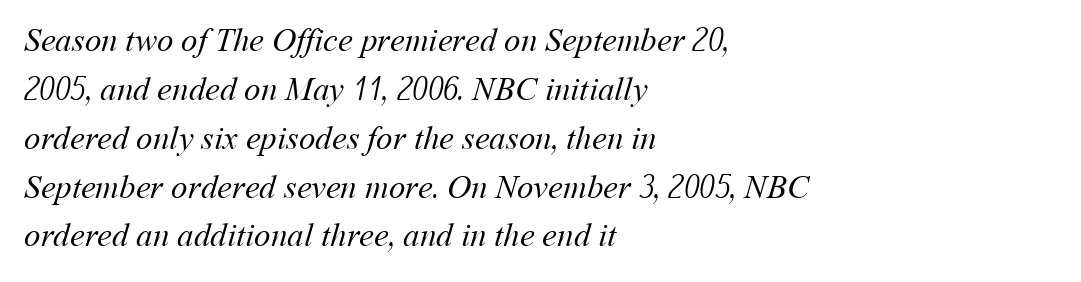
The image shows 33 px regular-weight type; set left-aligned, normal line spacing (1.48x), normal letter spacing, not underlined; medium stroke contrast and a medium x-height.
